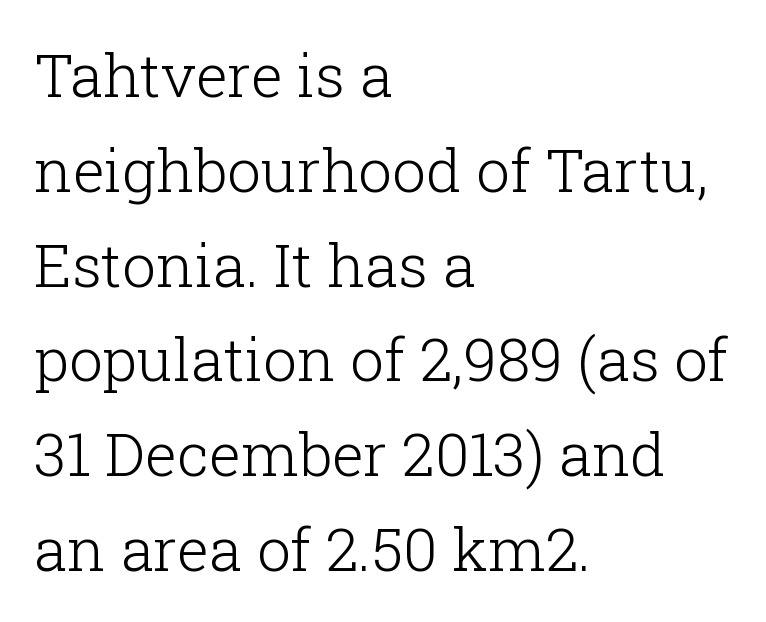
{"serif": "yes", "italic": "no", "bold": "no", "weight": "light", "width": "normal", "stroke_contrast": "low", "x_height": "medium", "monospaced": "no", "underline": "no", "align": "left", "line_spacing": "normal", "line_spacing_ratio": 1.58, "letter_spacing": "normal", "letter_spacing_em": 0.0, "glyph_px": 60}
